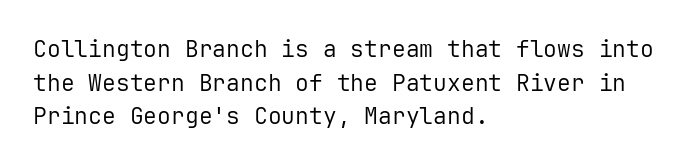
What stands out about the letter spacing? Nothing — it is the standard amount. Type without underlining. You can tell it's not italic because the verticals are truly vertical. Is there much room between lines? A standard amount, neither cramped nor airy.
